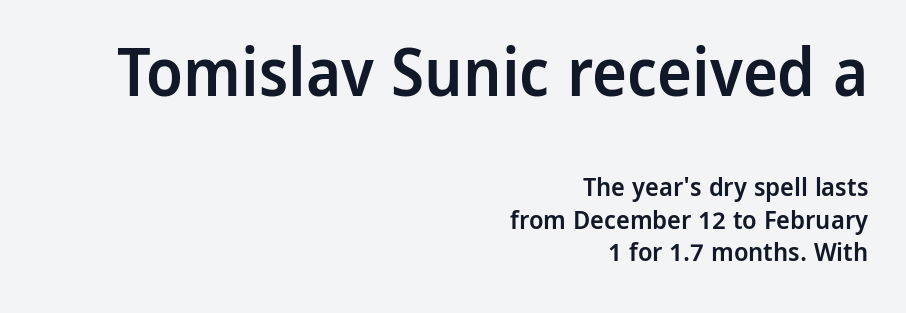
{"serif": "no", "italic": "no", "bold": "semi", "weight": "semibold", "width": "normal", "stroke_contrast": "low", "x_height": "medium", "monospaced": "no", "underline": "no", "align": "right", "line_spacing": "normal", "line_spacing_ratio": 1.25, "letter_spacing": "normal", "letter_spacing_em": 0.0, "larger_block": "first", "size_ratio": 2.54, "glyph_px": 66}
